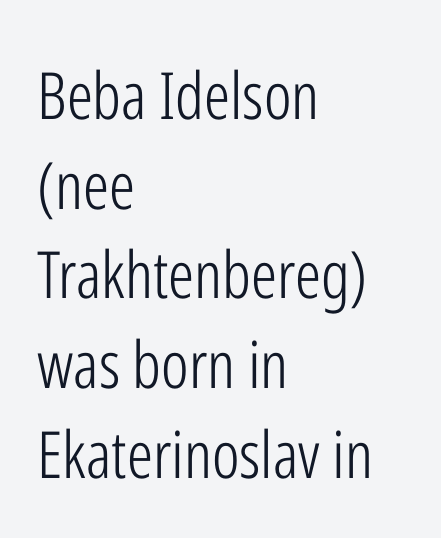
{"serif": "no", "italic": "no", "bold": "no", "weight": "light", "width": "condensed", "stroke_contrast": "low", "x_height": "medium", "monospaced": "no", "underline": "no", "align": "left", "line_spacing": "normal", "line_spacing_ratio": 1.38, "letter_spacing": "normal", "letter_spacing_em": 0.0, "glyph_px": 65}
